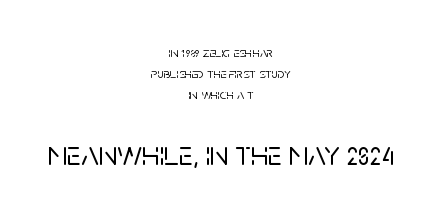
{"serif": "no", "italic": "no", "width": "normal", "stroke_contrast": "low", "x_height": "large", "monospaced": "no", "underline": "no", "align": "center", "line_spacing": "normal", "line_spacing_ratio": 1.51, "letter_spacing": "normal", "letter_spacing_em": 0.0, "larger_block": "second", "size_ratio": 2.43, "glyph_px": 34}
